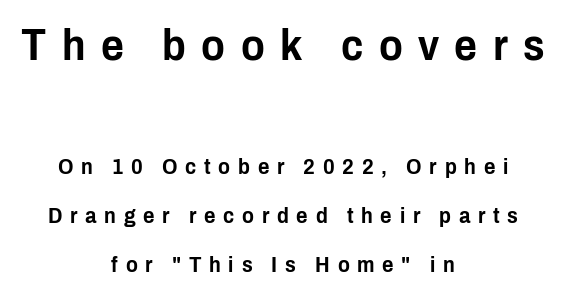
Size hierarchy here favors the leading block over the trailing one. This sample uses a sans-serif face. The strip under each line holds only bare page. Character widths vary here, with narrow letters taking less room than wide ones. The tracking reads as deliberately expanded to a designer's eye. Posture: vertical.
